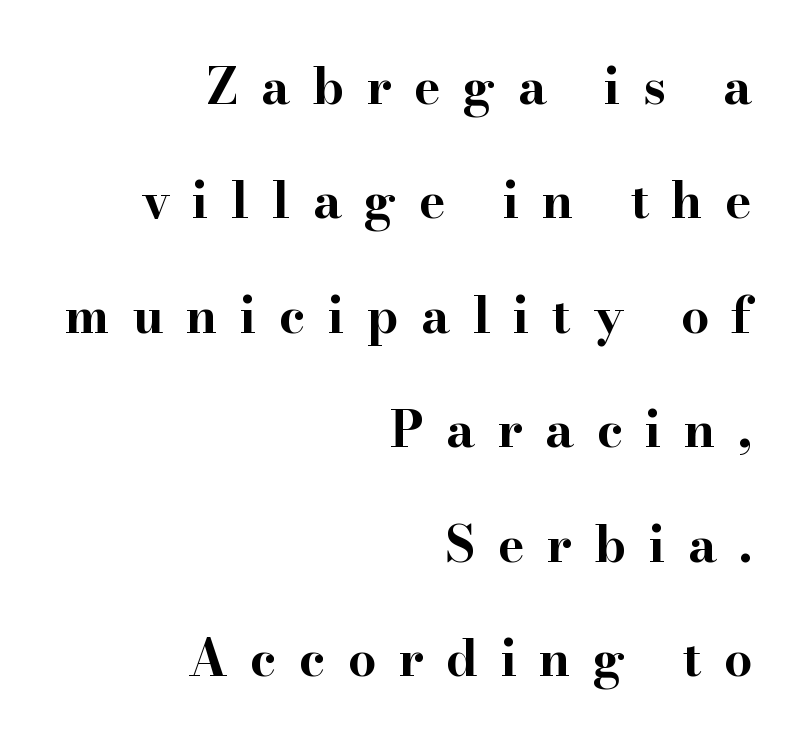
Q: Is the text bold? A: Yes.
Q: Is the text italic (slanted)? A: No, it is upright.
Q: Is the typeface a serif or a sans-serif typeface? A: Serif.
Q: Is the text underlined? A: No.
Q: How is the paragraph aligned? A: Right-aligned.
Q: Is the spacing between letters normal or unusually wide? A: Unusually wide.
Q: Is the spacing between lines tight, normal or loose? A: Loose.
Q: Width (condensed, normal, or wide)? A: Wide.
Q: Stroke contrast? A: High.
Q: x-height? A: Small.
Q: Monospaced? A: No.
